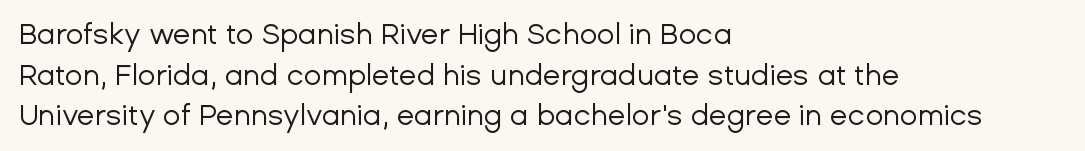
The image shows 29 px regular-weight sans-serif type, upright; set left-aligned, normal line spacing (1.4x), normal letter spacing, not underlined; low stroke contrast and a medium x-height.
